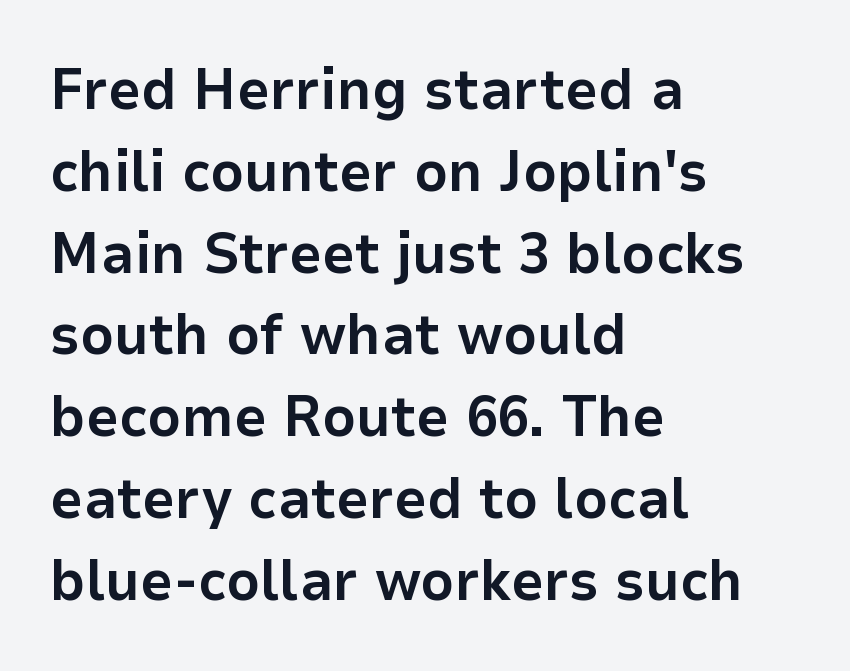
The image shows 58 px bold sans-serif type, upright; set left-aligned, normal line spacing (1.41x), normal letter spacing, not underlined; low stroke contrast and a medium x-height.
